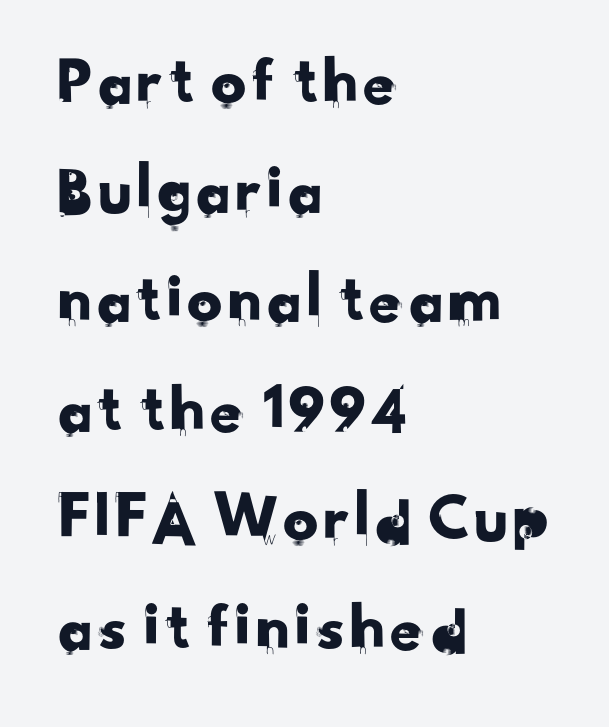
Q: Is the typeface a serif or a sans-serif typeface? A: Sans-serif.
Q: Is the text underlined? A: No.
Q: How is the paragraph aligned? A: Left-aligned.
Q: Is the spacing between letters normal or unusually wide? A: Normal.
Q: Is the spacing between lines tight, normal or loose? A: Normal.
Q: Width (condensed, normal, or wide)? A: Normal.
Q: Stroke contrast? A: Low.
Q: x-height? A: Small.
Q: Monospaced? A: No.
